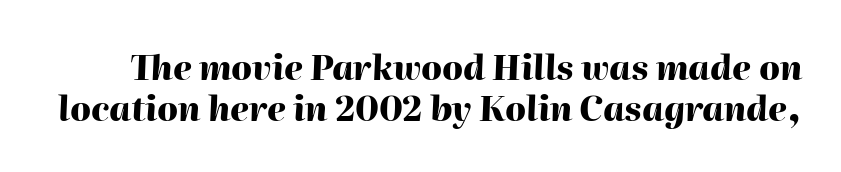
{"italic": "yes", "lean": "right", "slant_degrees": 2, "bold": "yes", "weight": "heavy", "width": "normal", "stroke_contrast": "high", "x_height": "medium", "monospaced": "no", "underline": "no", "line_spacing_ratio": 1.22, "letter_spacing": "normal", "letter_spacing_em": 0.0, "glyph_px": 34}
